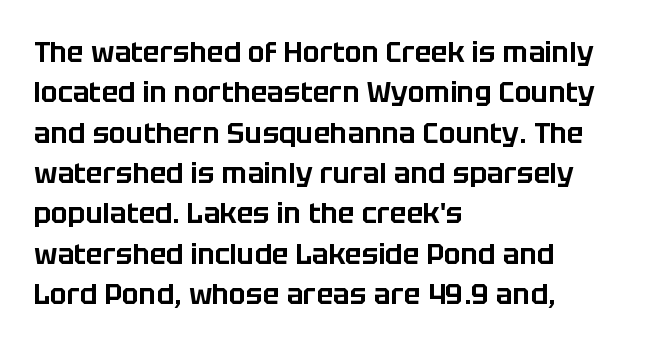
The image shows 28 px sans-serif type, upright; set left-aligned, normal line spacing (1.44x), normal letter spacing, not underlined; low stroke contrast and a large x-height.
